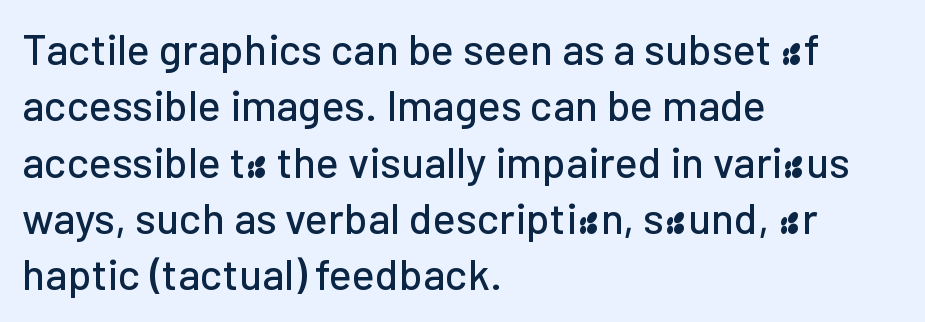
Q: Is the text italic (slanted)? A: No, it is upright.
Q: Is the typeface a serif or a sans-serif typeface? A: Sans-serif.
Q: Is the text underlined? A: No.
Q: How is the paragraph aligned? A: Left-aligned.
Q: Is the spacing between letters normal or unusually wide? A: Normal.
Q: Is the spacing between lines tight, normal or loose? A: Normal.
Q: Width (condensed, normal, or wide)? A: Normal.
Q: Stroke contrast? A: Low.
Q: x-height? A: Medium.
Q: Monospaced? A: No.
